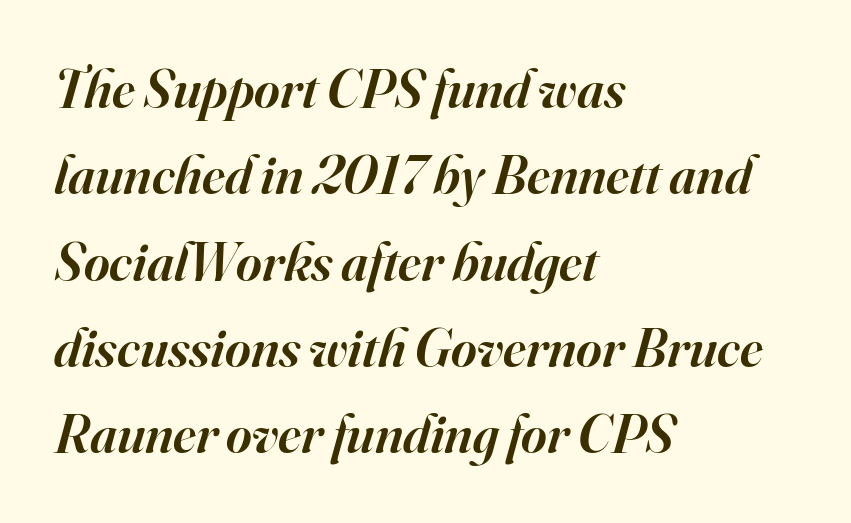
The passage shown stacks its lines at a standard gap. Nobody drew a line under any word here. Classification — serif. Do the characters align in a grid? No, the font is proportional.
